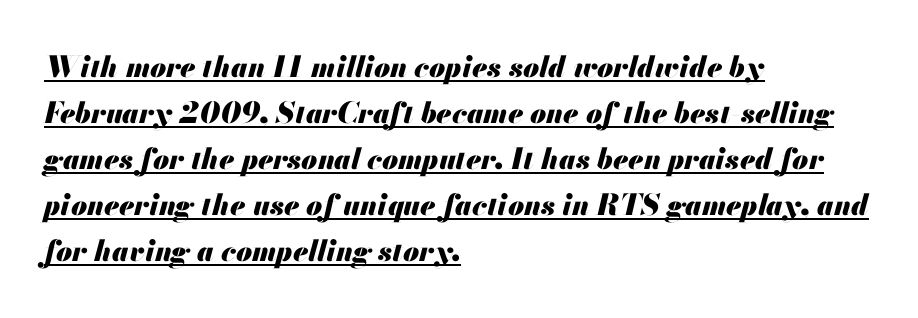
The image shows 29 px heavy type, italic (leaning right); set left-aligned, normal line spacing (1.59x), normal letter spacing, underlined; medium stroke contrast and a small x-height.
